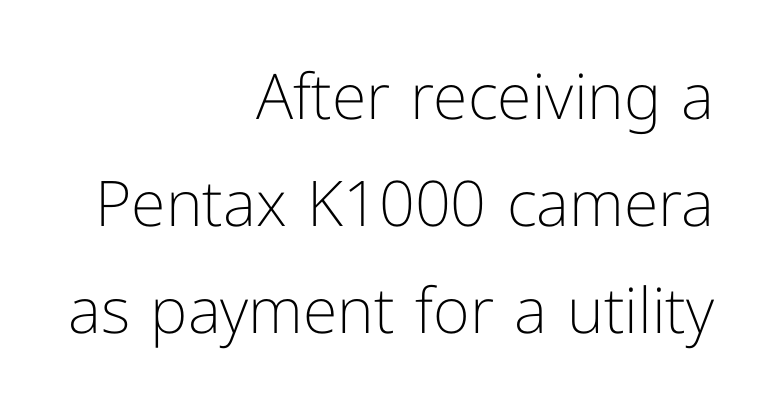
Q: Is the text bold? A: No.
Q: Is the text italic (slanted)? A: No, it is upright.
Q: Is the typeface a serif or a sans-serif typeface? A: Sans-serif.
Q: Is the text underlined? A: No.
Q: How is the paragraph aligned? A: Right-aligned.
Q: Is the spacing between letters normal or unusually wide? A: Normal.
Q: Is the spacing between lines tight, normal or loose? A: Normal.
Q: Width (condensed, normal, or wide)? A: Normal.
Q: Stroke contrast? A: Low.
Q: x-height? A: Medium.
Q: Monospaced? A: No.
